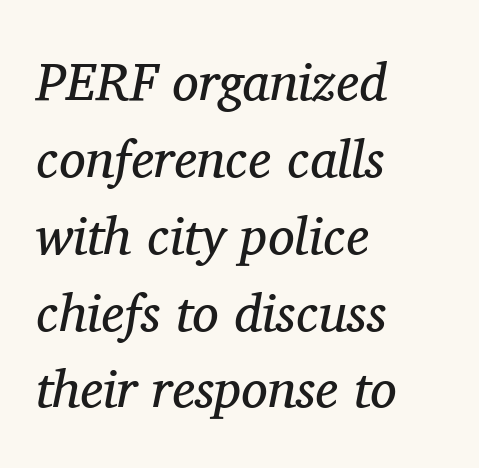
{"serif": "yes", "italic": "yes", "lean": "right", "slant_degrees": 11, "bold": "no", "weight": "regular", "width": "normal", "stroke_contrast": "medium", "x_height": "medium", "monospaced": "no", "underline": "no", "align": "left", "line_spacing": "normal", "line_spacing_ratio": 1.45, "letter_spacing": "normal", "letter_spacing_em": 0.0, "glyph_px": 53}
